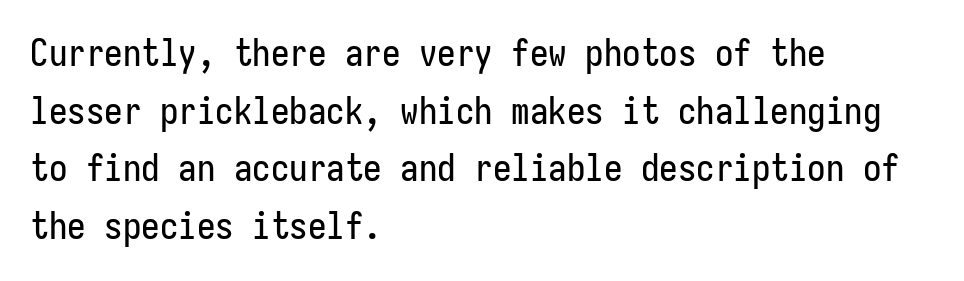
Q: Is the text italic (slanted)? A: No, it is upright.
Q: Is the typeface a serif or a sans-serif typeface? A: Sans-serif.
Q: Is the text underlined? A: No.
Q: How is the paragraph aligned? A: Left-aligned.
Q: Is the spacing between letters normal or unusually wide? A: Normal.
Q: Is the spacing between lines tight, normal or loose? A: Normal.
Q: Width (condensed, normal, or wide)? A: Condensed.
Q: Stroke contrast? A: Low.
Q: x-height? A: Medium.
